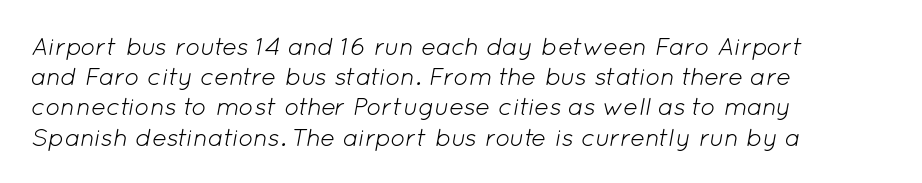
Q: Is the text bold? A: No.
Q: Is the text italic (slanted)? A: Yes, it leans right by about 12 degrees.
Q: Is the text underlined? A: No.
Q: How is the paragraph aligned? A: Left-aligned.
Q: Is the spacing between letters normal or unusually wide? A: Normal.
